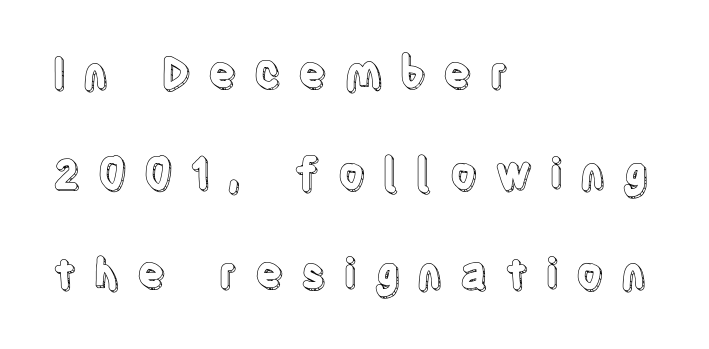
The image shows 42 px condensed type, upright; set left-aligned, loose line spacing (2.38x), unusually wide letter spacing (+0.41 em), not underlined; a large x-height.
